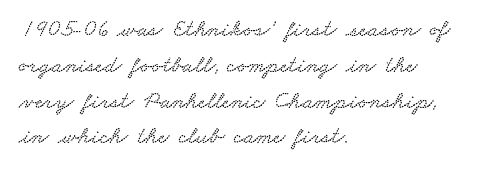
Q: Is the text underlined? A: No.
Q: How is the paragraph aligned? A: Left-aligned.
Q: Is the spacing between letters normal or unusually wide? A: Normal.
Q: Is the spacing between lines tight, normal or loose? A: Normal.
